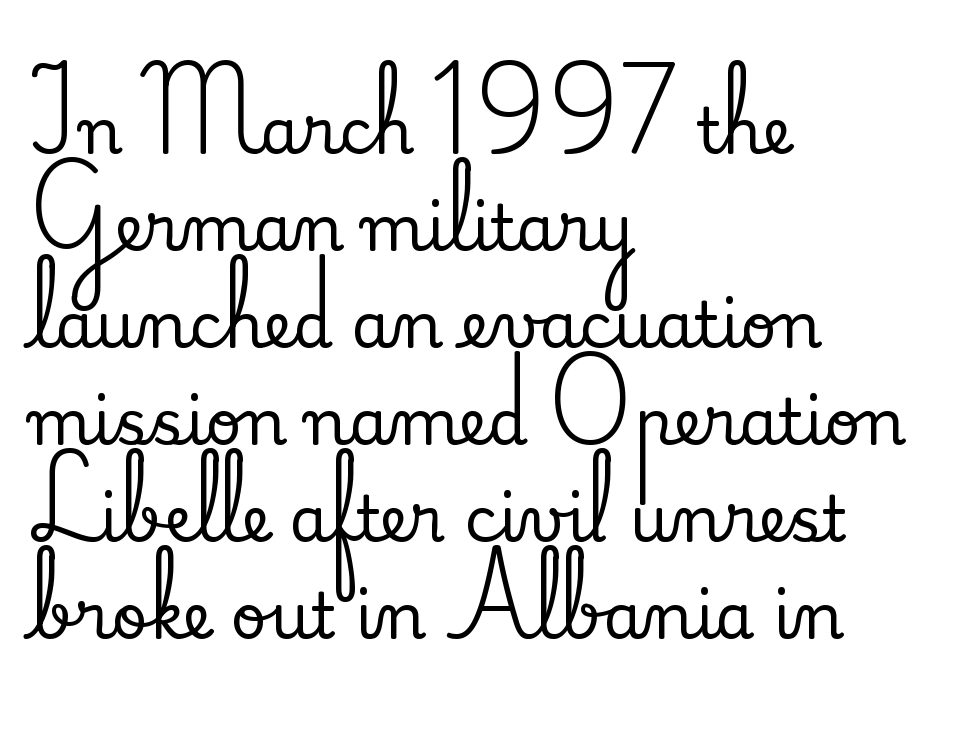
Q: Is the text italic (slanted)? A: No, it is upright.
Q: Is the typeface a serif or a sans-serif typeface? A: Serif.
Q: Is the text underlined? A: No.
Q: How is the paragraph aligned? A: Left-aligned.
Q: Is the spacing between letters normal or unusually wide? A: Normal.
Q: Is the spacing between lines tight, normal or loose? A: Normal.
Q: Width (condensed, normal, or wide)? A: Normal.
Q: Stroke contrast? A: Medium.
Q: x-height? A: Small.
Q: Monospaced? A: No.
